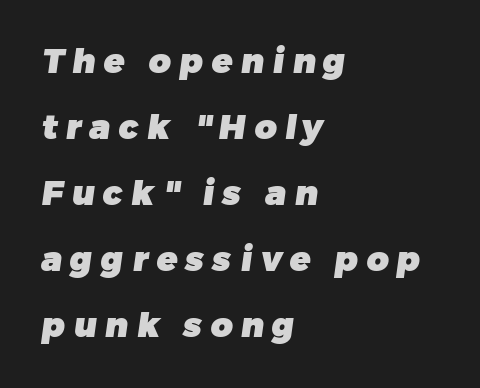
{"serif": "no", "bold": "yes", "weight": "heavy", "width": "normal", "stroke_contrast": "low", "x_height": "medium", "monospaced": "no", "underline": "no", "align": "left", "line_spacing": "loose", "line_spacing_ratio": 1.94, "letter_spacing": "wide", "letter_spacing_em": 0.25, "glyph_px": 34}
